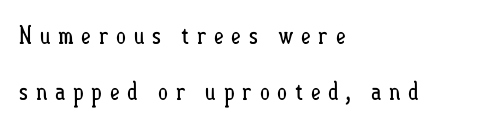
Heaviness? Minimal to ordinary, like unemphasized prose. Glance below the letters and you will spot only blank space. When letters stand straight like this, we call the style roman or upright. Is the letter spacing exaggerated? Yes — the characters are pushed far apart. A student would call this left alignment; a typographer would say flush left, rag right. Is there much room between lines? Yes — plenty of vertical air separates them.
